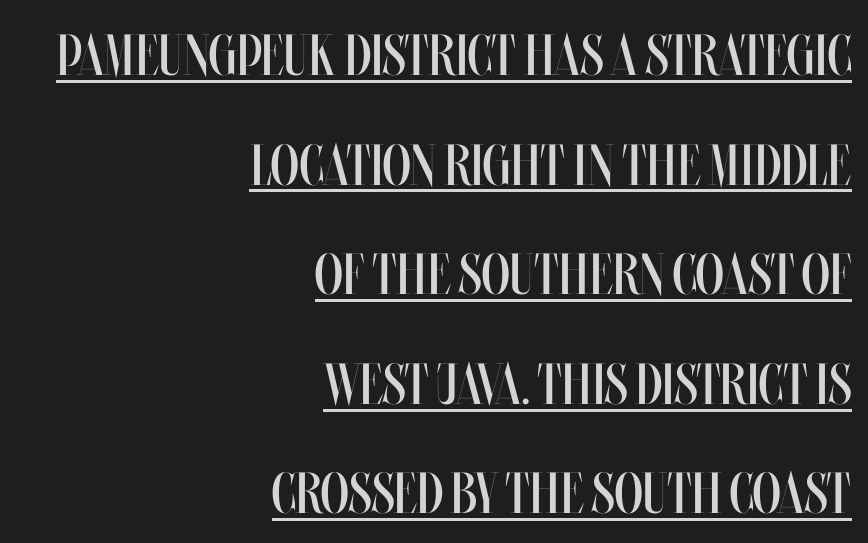
Q: Is the text bold? A: No.
Q: Is the text italic (slanted)? A: No, it is upright.
Q: Is the text underlined? A: Yes.
Q: How is the paragraph aligned? A: Right-aligned.
Q: Is the spacing between letters normal or unusually wide? A: Normal.
Q: Width (condensed, normal, or wide)? A: Condensed.
Q: Stroke contrast? A: Medium.
Q: x-height? A: Large.
Q: Monospaced? A: No.
